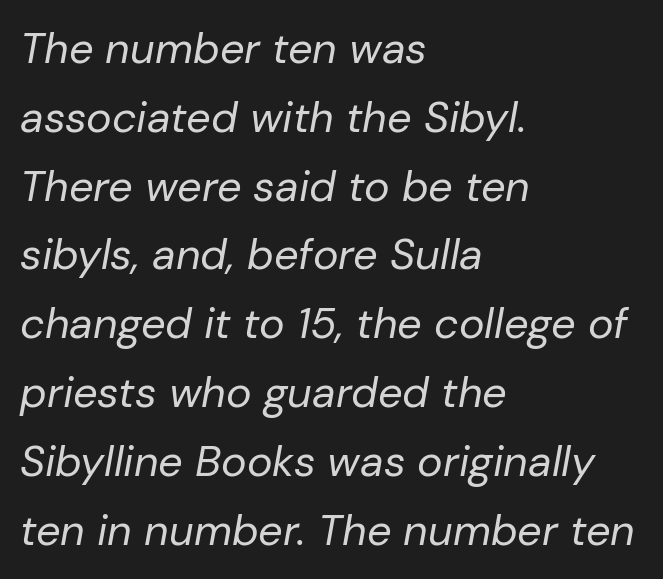
{"italic": "yes", "lean": "right", "slant_degrees": 10, "bold": "no", "weight": "regular", "width": "normal", "stroke_contrast": "low", "x_height": "medium", "monospaced": "no", "underline": "no", "align": "left", "line_spacing": "normal", "line_spacing_ratio": 1.6, "letter_spacing": "normal", "letter_spacing_em": 0.0, "glyph_px": 43}
